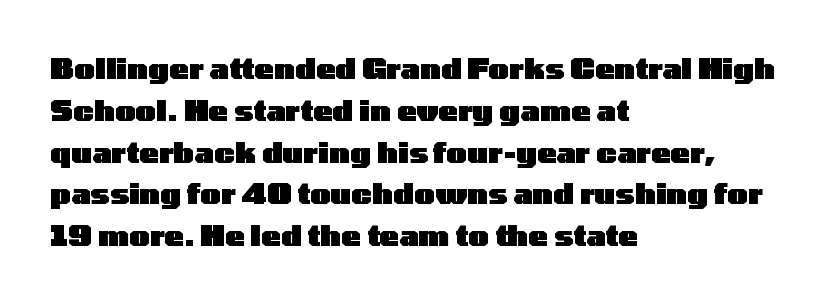
Q: Is the text bold? A: Yes.
Q: Is the text italic (slanted)? A: No, it is upright.
Q: Is the typeface a serif or a sans-serif typeface? A: Sans-serif.
Q: Is the text underlined? A: No.
Q: How is the paragraph aligned? A: Left-aligned.
Q: Is the spacing between letters normal or unusually wide? A: Normal.
Q: Is the spacing between lines tight, normal or loose? A: Normal.
Q: Width (condensed, normal, or wide)? A: Wide.
Q: Stroke contrast? A: Low.
Q: x-height? A: Medium.
Q: Monospaced? A: No.
